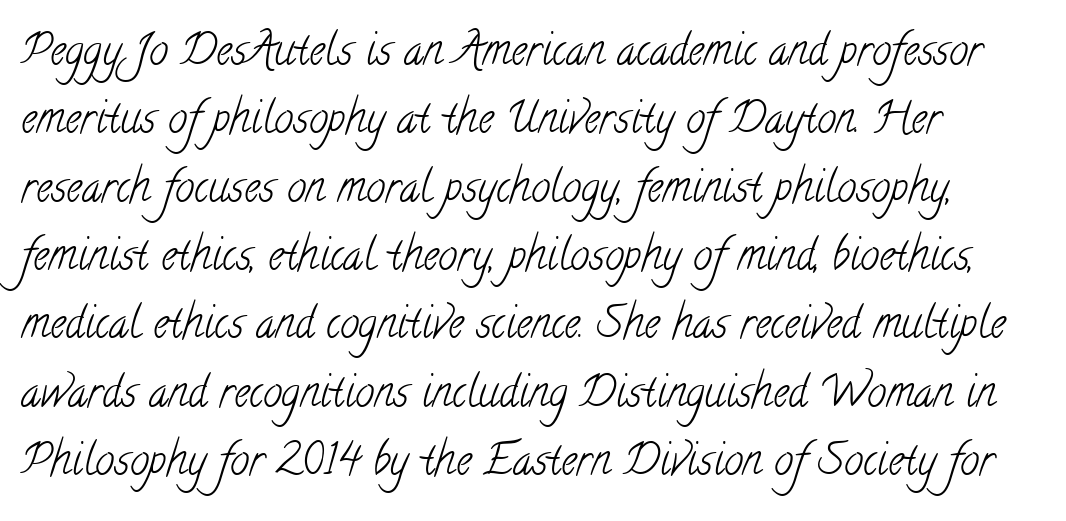
The block of text has a typical density, with ordinary space between rows. Does extra space separate the letters? No, they use regular spacing. This sample is left-justified, so line endings fall wherever the words run out. Here the designer chose a conventional face with non-uniform glyph widths.
